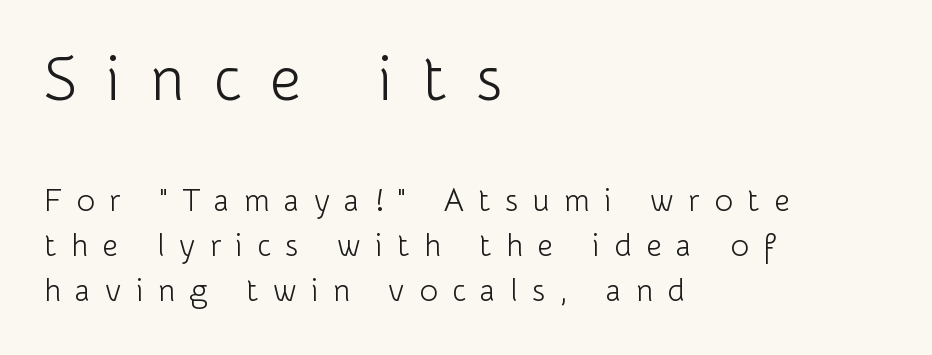
Students, note that the glyphs here are deliberately spaced far apart. Words float on clear page, feet unadorned. This layout puts the oversized block above and the modest block below. Italic: no, the glyphs are upright roman. What's the leading like? Ordinary, nothing unusual.
